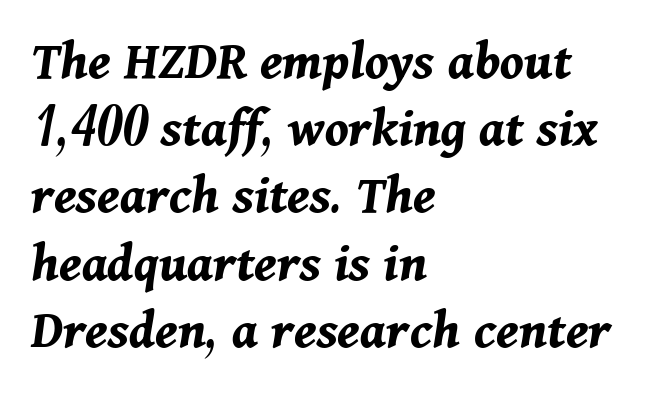
The image shows 56 px bold type, italic (leaning right); set left-aligned, line spacing 1.2x, normal letter spacing, not underlined; medium stroke contrast and a medium x-height.
